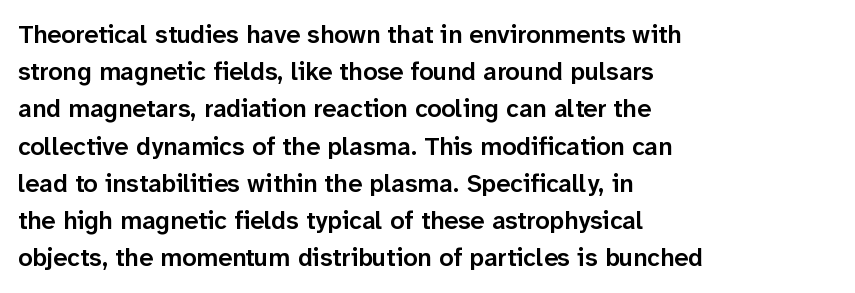
{"italic": "no", "bold": "semi", "underline": "no", "align": "left", "line_spacing": "normal", "line_spacing_ratio": 1.49, "letter_spacing": "normal", "letter_spacing_em": 0.0, "glyph_px": 25}
